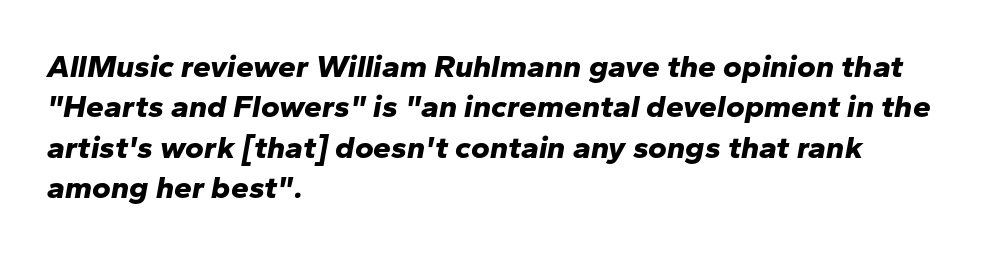
{"italic": "yes", "lean": "right", "slant_degrees": 10, "bold": "yes", "weight": "bold", "width": "normal", "stroke_contrast": "low", "x_height": "medium", "monospaced": "no", "underline": "no", "align": "left", "line_spacing": "normal", "line_spacing_ratio": 1.26, "letter_spacing": "normal", "letter_spacing_em": 0.0, "glyph_px": 32}
